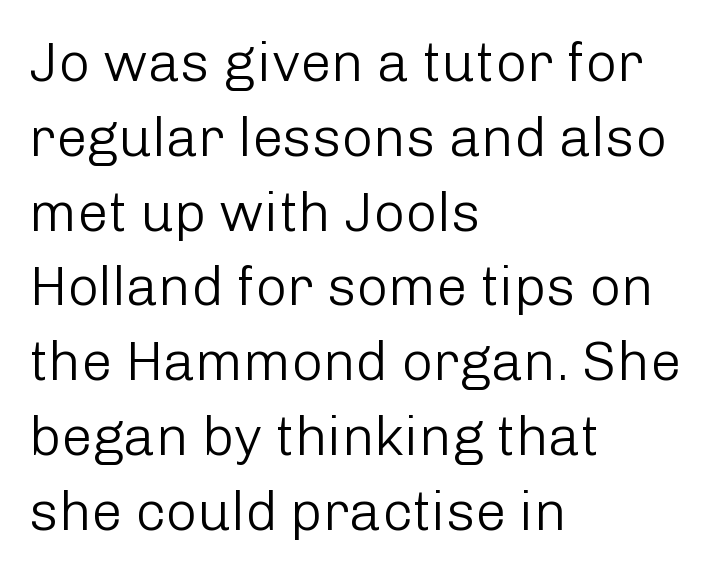
{"serif": "no", "italic": "no", "bold": "no", "weight": "light", "width": "normal", "stroke_contrast": "low", "x_height": "medium", "monospaced": "no", "underline": "no", "align": "left", "line_spacing": "normal", "line_spacing_ratio": 1.36, "letter_spacing": "normal", "letter_spacing_em": 0.0, "glyph_px": 55}
